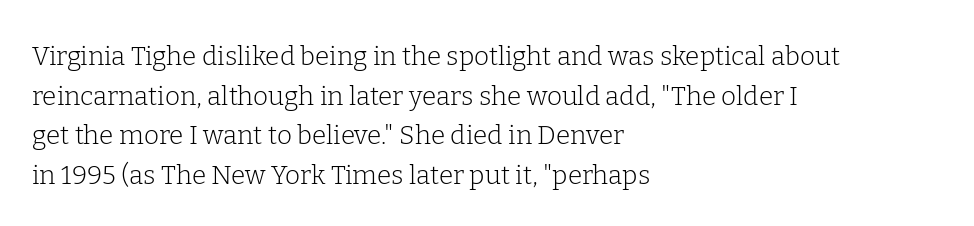
{"italic": "no", "bold": "no", "underline": "no", "align": "left", "line_spacing": "normal", "line_spacing_ratio": 1.52, "letter_spacing": "normal", "letter_spacing_em": 0.0, "glyph_px": 26}
